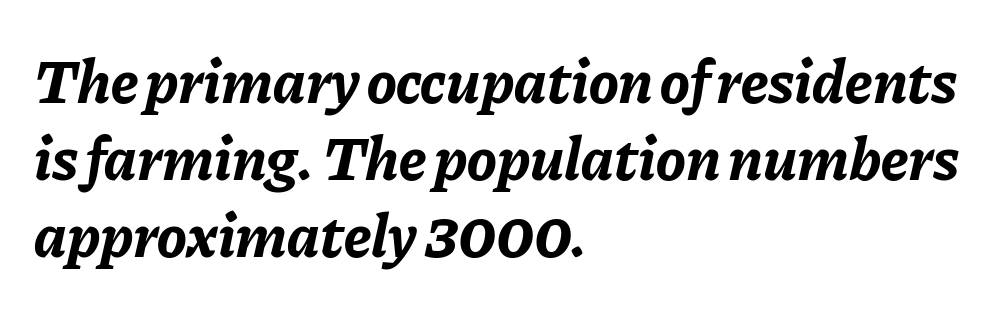
The text carries the slant typical of an italic or oblique font. Emphasis by weight is at full strength: bold. Short and long lines alike share a common starting point at left. Each row of text sits above clean, open space.
